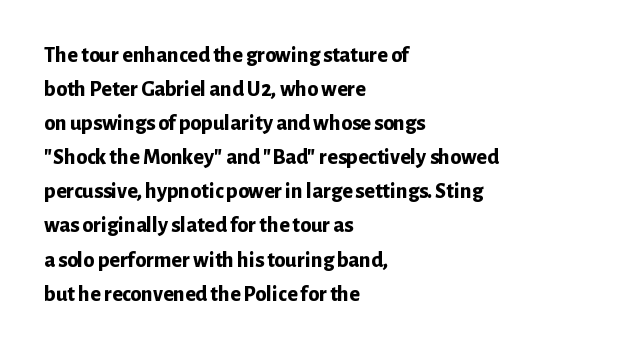
{"italic": "no", "bold": "yes", "underline": "no", "align": "left", "line_spacing": "normal", "line_spacing_ratio": 1.55, "letter_spacing": "normal", "letter_spacing_em": 0.0, "glyph_px": 22}
